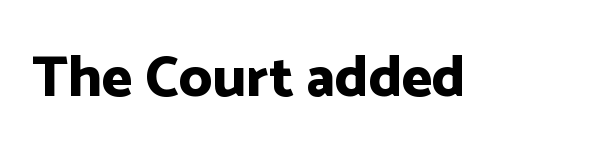
{"serif": "no", "italic": "no", "bold": "yes", "weight": "bold", "width": "normal", "stroke_contrast": "low", "x_height": "medium", "monospaced": "no", "underline": "no", "letter_spacing": "normal", "letter_spacing_em": 0.0, "glyph_px": 58}
